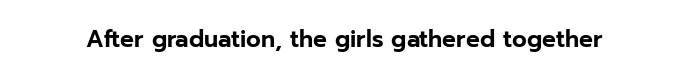
Q: Is the text italic (slanted)? A: No, it is upright.
Q: Is the text underlined? A: No.
Q: Is the spacing between letters normal or unusually wide? A: Normal.
